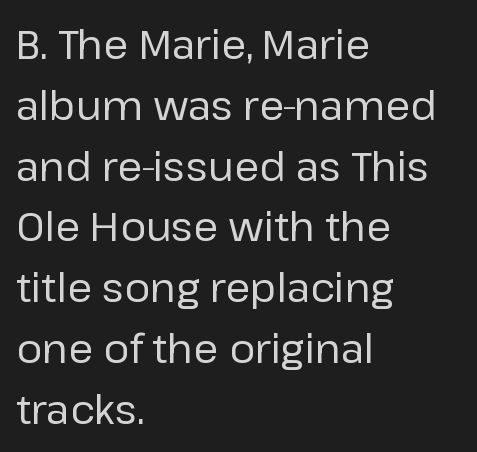
{"serif": "no", "italic": "no", "bold": "no", "weight": "regular", "width": "normal", "stroke_contrast": "low", "x_height": "medium", "monospaced": "no", "underline": "no", "align": "left", "line_spacing": "normal", "line_spacing_ratio": 1.52, "letter_spacing": "normal", "letter_spacing_em": 0.0, "glyph_px": 40}
